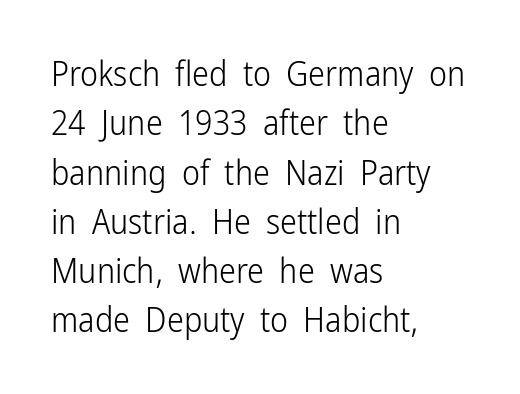
{"serif": "no", "italic": "no", "bold": "no", "weight": "light", "width": "condensed", "stroke_contrast": "low", "x_height": "medium", "monospaced": "no", "underline": "no", "align": "left", "line_spacing": "normal", "line_spacing_ratio": 1.45, "letter_spacing": "normal", "letter_spacing_em": 0.0, "glyph_px": 34}
